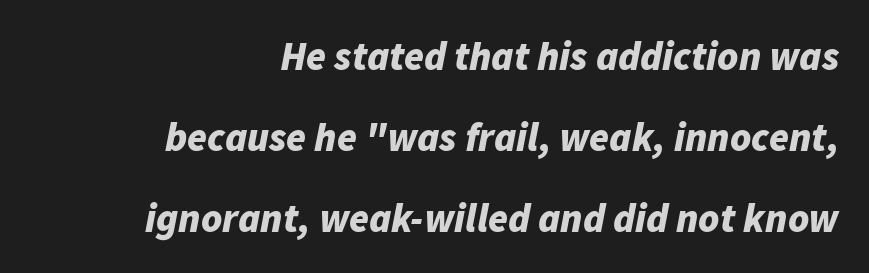
{"italic": "yes", "lean": "right", "slant_degrees": 11, "bold": "yes", "weight": "bold", "width": "normal", "stroke_contrast": "low", "x_height": "medium", "monospaced": "no", "underline": "no", "align": "right", "line_spacing": "loose", "line_spacing_ratio": 2.02, "letter_spacing": "normal", "letter_spacing_em": 0.0, "glyph_px": 40}
